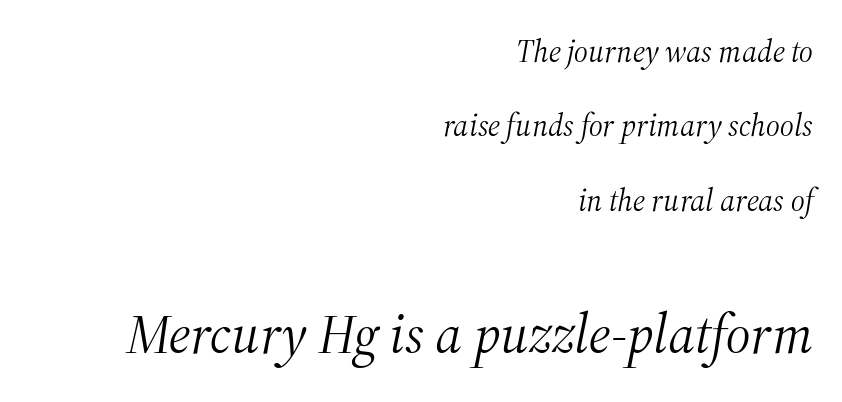
Alignment: flush right. These lines are rendered in a variable-pitch font. Small over large — that's the arrangement of the two blocks here. Glyph-to-glyph distance matches everyday printed text. The designer went with a serif here, giving each stem small feet. Lines of text with bare space underneath.
